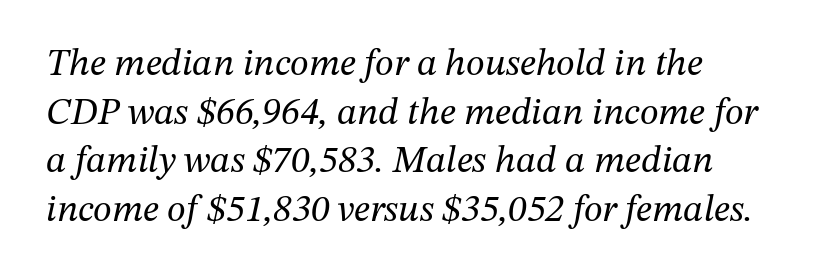
{"serif": "yes", "italic": "yes", "lean": "right", "slant_degrees": 12, "bold": "no", "weight": "regular", "width": "normal", "stroke_contrast": "medium", "x_height": "medium", "monospaced": "no", "underline": "no", "align": "left", "line_spacing": "normal", "line_spacing_ratio": 1.28, "letter_spacing": "normal", "letter_spacing_em": 0.0, "glyph_px": 38}
